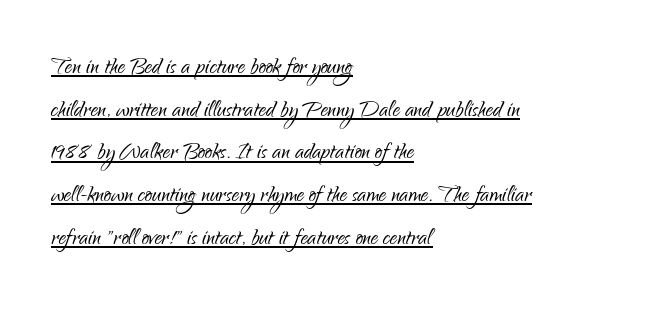
Font category for this specimen: sans-serif. Whoever set this chose a conventional vertical rhythm. How are the letters spaced? Ordinarily, with no added tracking. The paragraph shown leans on its left margin.
